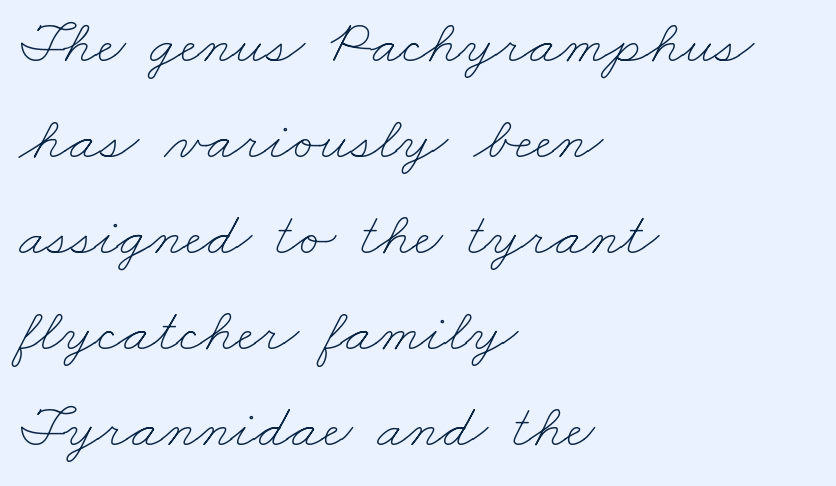
A classic flush-left, rag-right setting is used for this passage. The horizontal fit of the characters is conventional and even. Weight: regular or lighter. Unmarked baselines from the first word to the last. These lines sit exactly where default settings would place them.
